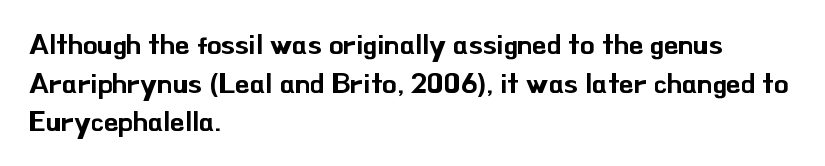
The image shows 29 px sans-serif type, upright; set left-aligned, normal line spacing (1.33x), normal letter spacing, not underlined; low stroke contrast and a small x-height.
